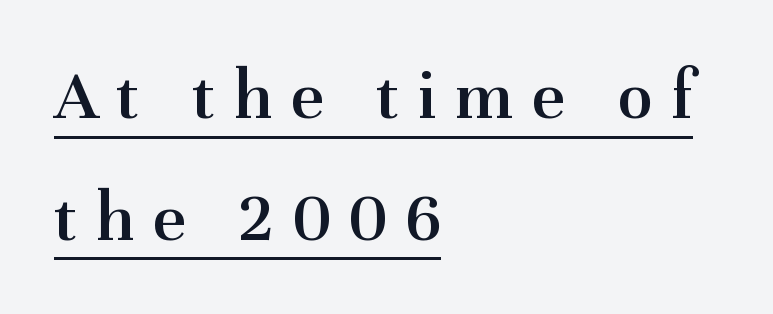
Q: Is the text bold? A: Semi-bold.
Q: Is the text italic (slanted)? A: No, it is upright.
Q: Is the typeface a serif or a sans-serif typeface? A: Serif.
Q: Is the text underlined? A: Yes.
Q: How is the paragraph aligned? A: Left-aligned.
Q: Is the spacing between letters normal or unusually wide? A: Unusually wide.
Q: Is the spacing between lines tight, normal or loose? A: Normal.
Q: Width (condensed, normal, or wide)? A: Normal.
Q: Stroke contrast? A: Medium.
Q: x-height? A: Medium.
Q: Monospaced? A: No.
